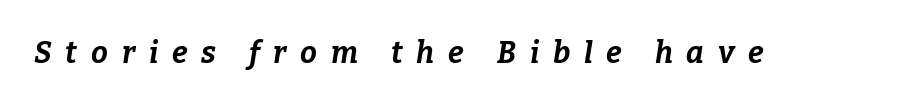
The space directly below the letters is spotless. Tall strokes in this sample are angled rather than plumb. The letters are spread apart with noticeably loose tracking. The passage shown is typed in a proportional face where columns would drift. The face used here has the dense, thick strokes of a bold.
